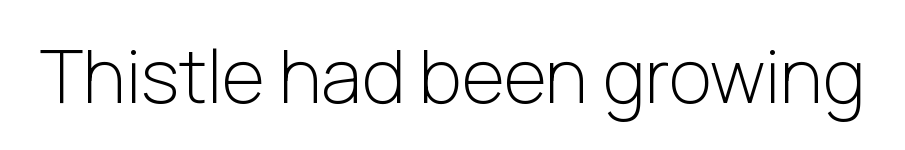
Characters follow at the spacing the type designer built in. Descenders are the only things crossing below the line. The axis of the letterforms is exactly vertical. In terms of letterform style, serifs are entirely absent.
